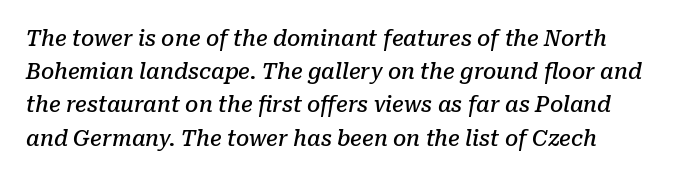
Q: Is the text bold? A: Semi-bold.
Q: Is the text italic (slanted)? A: Yes, it leans right by about 10 degrees.
Q: Is the text underlined? A: No.
Q: How is the paragraph aligned? A: Left-aligned.
Q: Is the spacing between letters normal or unusually wide? A: Normal.
Q: Is the spacing between lines tight, normal or loose? A: Normal.
